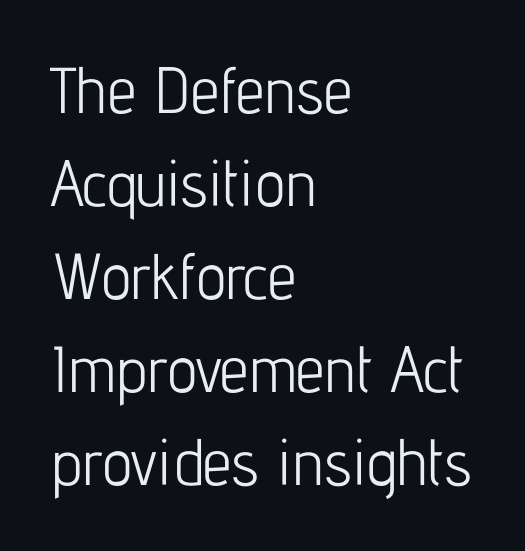
The lines are quadded left. The space between consecutive lines is moderate. Caption: standard tracking, unaltered. Style check: upright.
